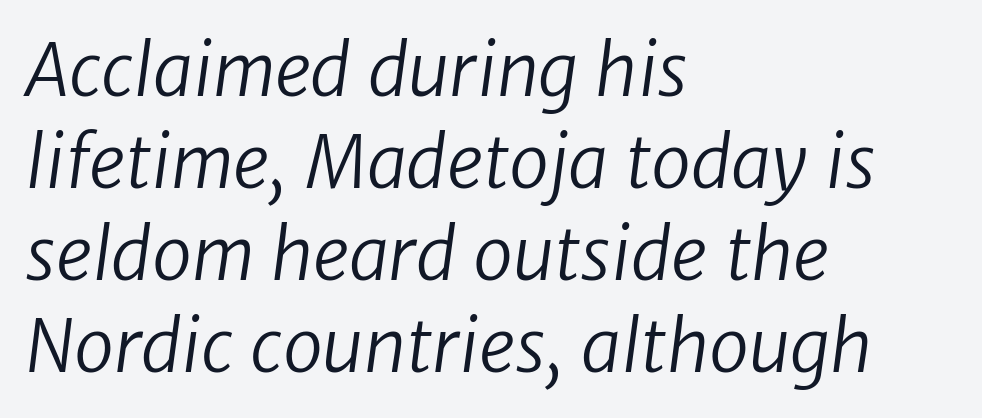
Normally led — the rows are evenly, conventionally spaced. The type family on display is of the sans-serif kind. Check the space under the baseline: it is left empty. The paragraph shown leans on its left margin. Looks like regular typesetting: each glyph gets only the width it needs.
